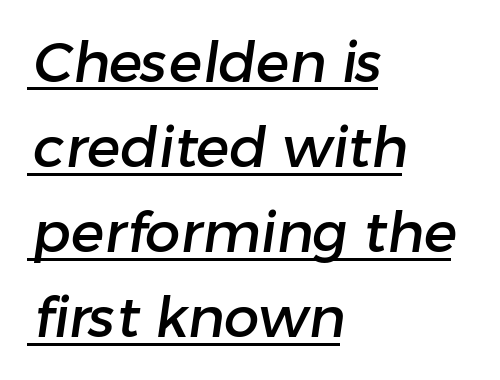
The glyphs are accompanied by a horizontal stroke just below them. Look at the tracking — it's just the regular setting, nothing added. The vertical gap from one line to the next is medium. The type family on display is of the sans-serif kind. Varying glyph widths throughout — classic text-font behaviour.
